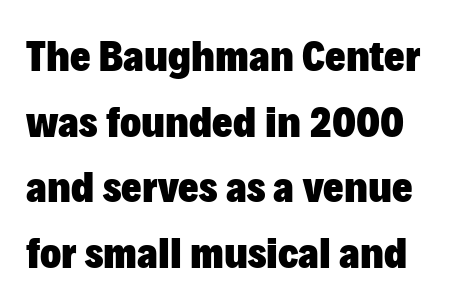
Q: Is the text bold? A: Yes.
Q: Is the text italic (slanted)? A: No, it is upright.
Q: Is the typeface a serif or a sans-serif typeface? A: Sans-serif.
Q: Is the text underlined? A: No.
Q: Is the spacing between letters normal or unusually wide? A: Normal.
Q: Is the spacing between lines tight, normal or loose? A: Normal.
Q: Width (condensed, normal, or wide)? A: Normal.
Q: Stroke contrast? A: Low.
Q: x-height? A: Medium.
Q: Monospaced? A: No.
